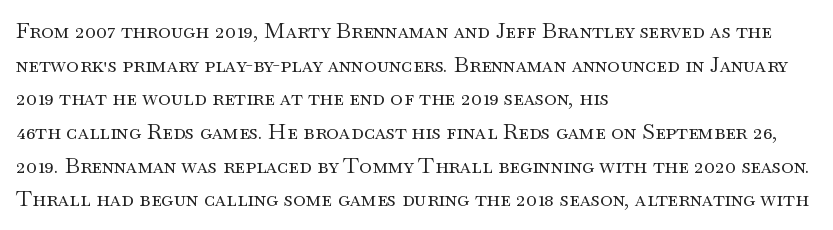
{"italic": "no", "bold": "no", "underline": "no", "align": "left", "line_spacing": "normal", "line_spacing_ratio": 1.53, "letter_spacing": "normal", "letter_spacing_em": 0.0, "glyph_px": 22}
